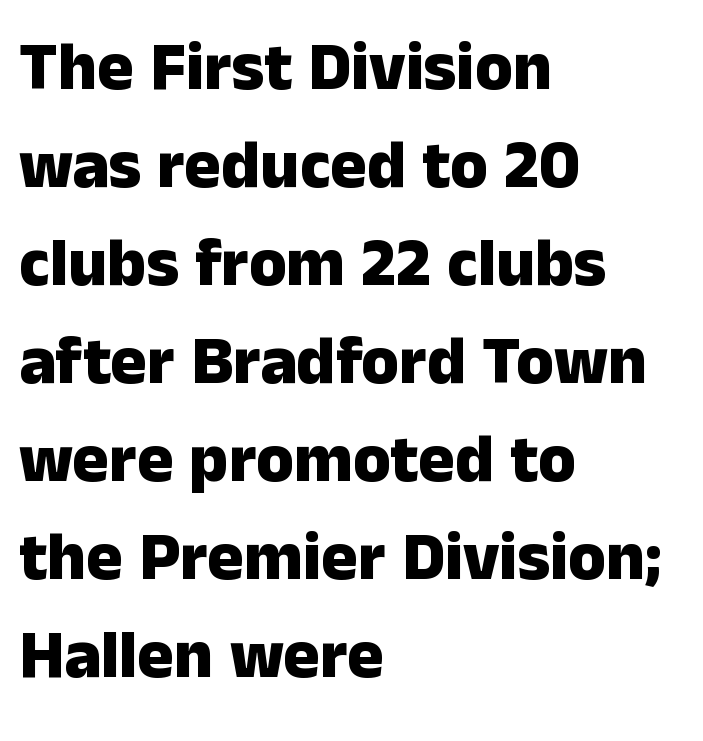
The image shows 68 px heavy sans-serif type, upright; set left-aligned, normal line spacing (1.44x), normal letter spacing, not underlined; low stroke contrast and a medium x-height.
